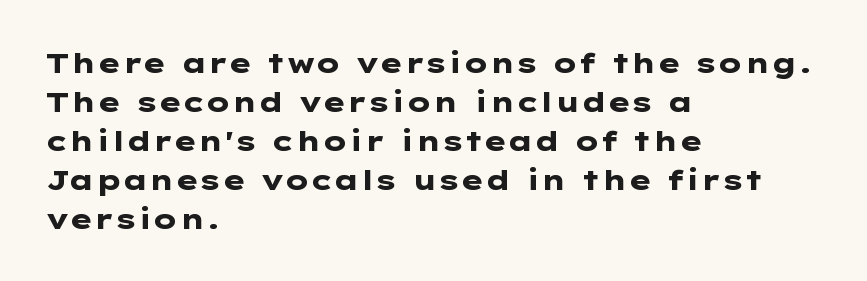
The image shows 28 px heavy, wide sans-serif type, upright; set left-aligned, normal line spacing (1.39x), normal letter spacing, not underlined; low stroke contrast and a medium x-height.
